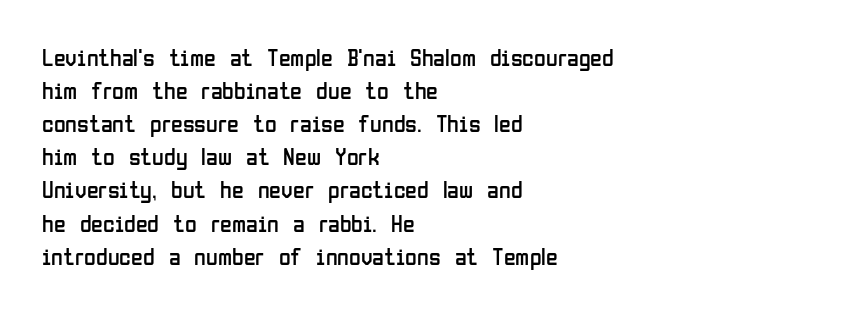
The image shows 24 px text type, upright; set left-aligned, normal line spacing (1.38x), normal letter spacing, not underlined.
